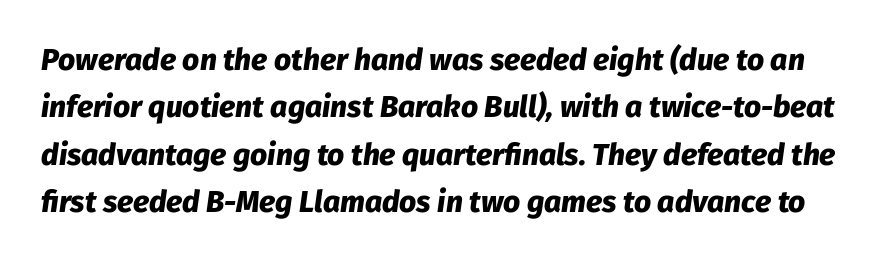
{"italic": "yes", "lean": "right", "slant_degrees": 8, "bold": "yes", "weight": "heavy", "width": "normal", "stroke_contrast": "low", "x_height": "medium", "monospaced": "no", "underline": "no", "line_spacing": "normal", "line_spacing_ratio": 1.58, "letter_spacing": "normal", "letter_spacing_em": 0.0, "glyph_px": 30}
